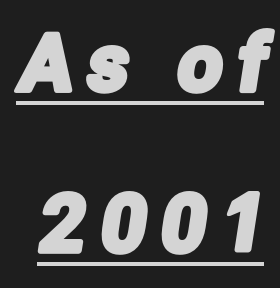
Q: Is the typeface a serif or a sans-serif typeface? A: Sans-serif.
Q: Is the text underlined? A: Yes.
Q: Is the spacing between letters normal or unusually wide? A: Unusually wide.
Q: Is the spacing between lines tight, normal or loose? A: Loose.
Q: Width (condensed, normal, or wide)? A: Condensed.
Q: Stroke contrast? A: Low.
Q: x-height? A: Medium.
Q: Monospaced? A: No.
